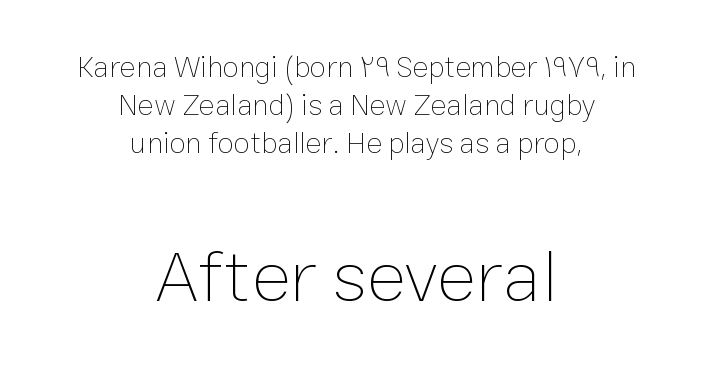
The image shows 74 px thin type, upright; set centered, normal line spacing (1.26x), normal letter spacing, not underlined; the second (bottom) block is 2.47x larger; low stroke contrast and a medium x-height.
